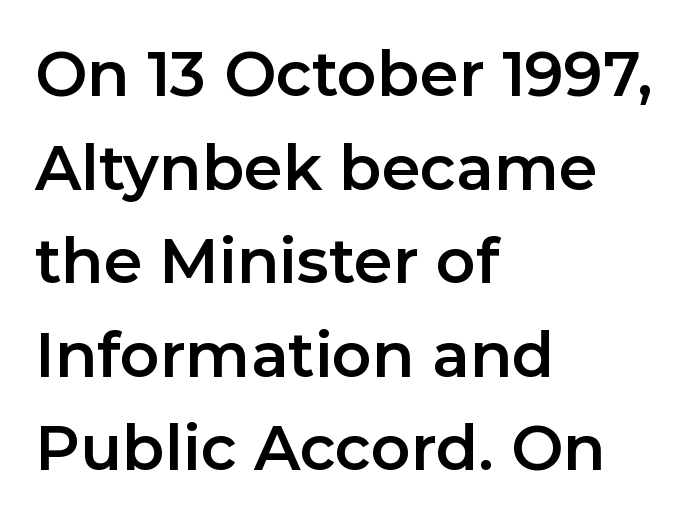
Letterform terminals end flat and unadorned throughout the passage. No italicization has been applied; the sample stays upright. Vertical spacing — default. Horizontal alignment here is leftward, the default for most running prose. Just letters on the line, the space beneath them empty. The face used here is proportionally spaced, like ordinary book or web type.
